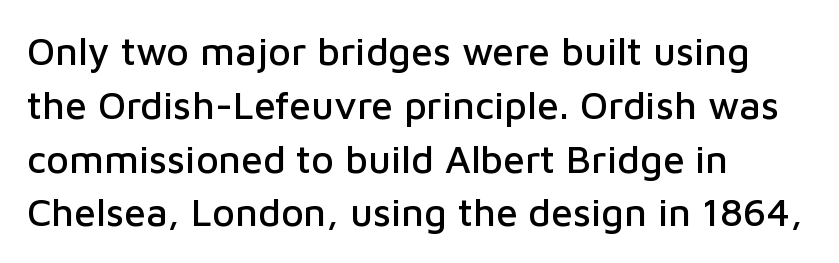
{"serif": "no", "italic": "no", "width": "normal", "stroke_contrast": "low", "x_height": "medium", "monospaced": "no", "underline": "no", "align": "left", "line_spacing": "normal", "line_spacing_ratio": 1.38, "letter_spacing": "normal", "letter_spacing_em": 0.0, "glyph_px": 39}
